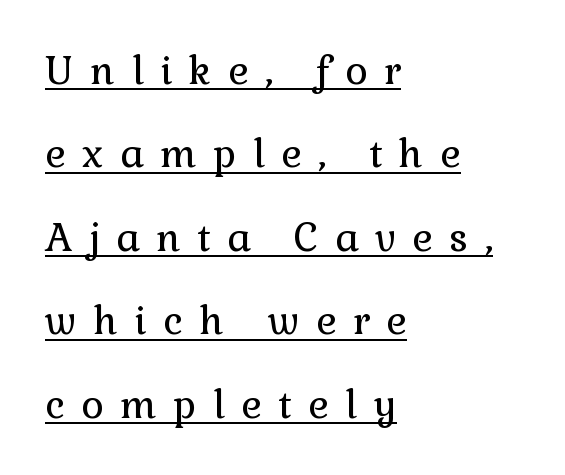
Q: Is the text bold? A: No.
Q: Is the text italic (slanted)? A: No, it is upright.
Q: Is the typeface a serif or a sans-serif typeface? A: Serif.
Q: Is the text underlined? A: Yes.
Q: How is the paragraph aligned? A: Left-aligned.
Q: Is the spacing between letters normal or unusually wide? A: Unusually wide.
Q: Is the spacing between lines tight, normal or loose? A: Loose.
Q: Width (condensed, normal, or wide)? A: Normal.
Q: Stroke contrast? A: Low.
Q: x-height? A: Medium.
Q: Monospaced? A: No.
